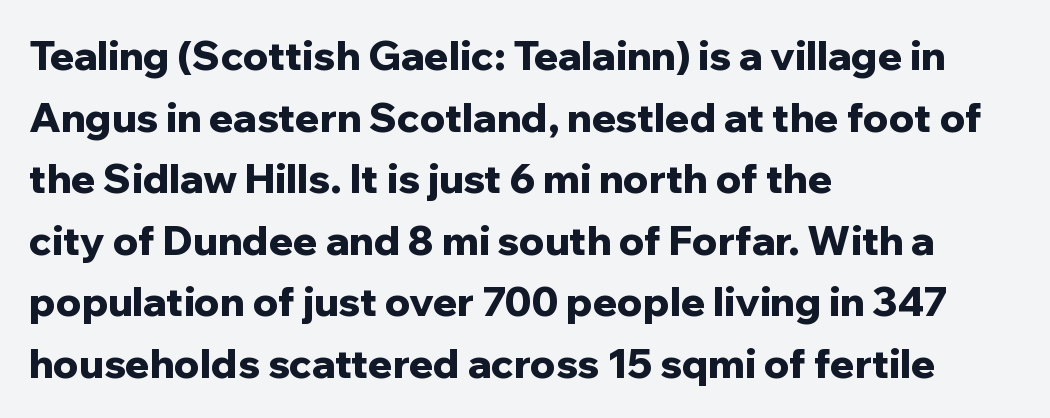
The passage shown has conventional tracking throughout. As a designer I'd log this as weight 700, bold. Type without underlining. Notice how the passage keeps a crisp vertical edge on the left only.
